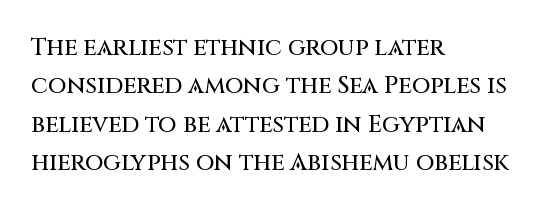
How would I describe the line gaps? Plain and ordinary. Teacher's note: observe the even left margin — that is flush-left alignment. Decoration check: the copy has no underline. Characters follow at the spacing the type designer built in. Is there any slant? The stems are plumb.
